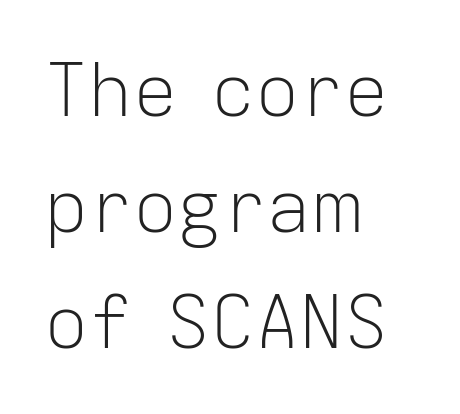
The image shows 74 px light sans-serif type, upright; set left-aligned, normal line spacing (1.57x), normal letter spacing, not underlined; low stroke contrast and a medium x-height.
